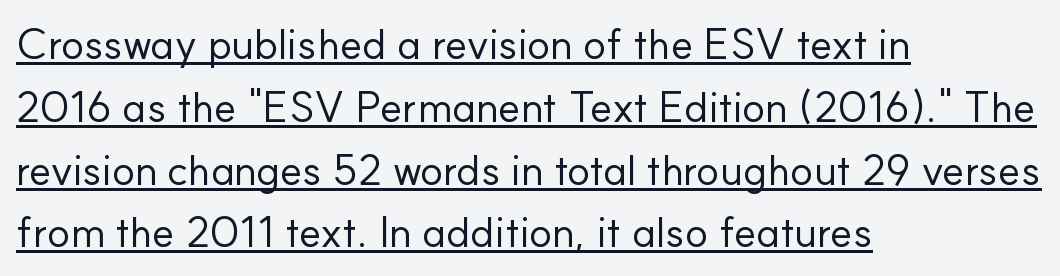
Q: Is the text bold? A: No.
Q: Is the text italic (slanted)? A: No, it is upright.
Q: Is the typeface a serif or a sans-serif typeface? A: Sans-serif.
Q: Is the text underlined? A: Yes.
Q: How is the paragraph aligned? A: Left-aligned.
Q: Is the spacing between letters normal or unusually wide? A: Normal.
Q: Is the spacing between lines tight, normal or loose? A: Normal.
Q: Width (condensed, normal, or wide)? A: Normal.
Q: Stroke contrast? A: Low.
Q: x-height? A: Small.
Q: Monospaced? A: No.
